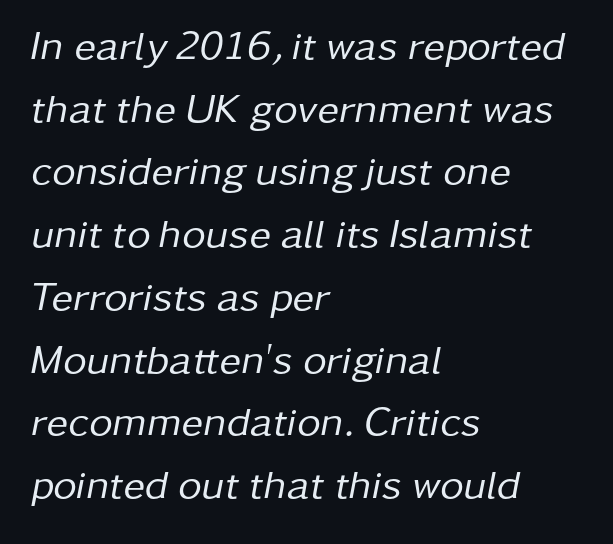
The image shows 41 px regular-weight type, italic (leaning right); set left-aligned, normal line spacing (1.53x), normal letter spacing, not underlined; low stroke contrast and a medium x-height.
